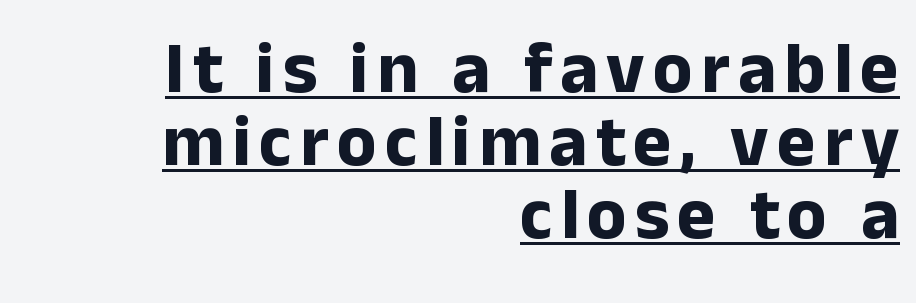
{"serif": "no", "italic": "no", "bold": "yes", "weight": "bold", "width": "normal", "stroke_contrast": "low", "x_height": "medium", "monospaced": "no", "underline": "yes", "align": "right", "line_spacing": "tight", "line_spacing_ratio": 1.0, "glyph_px": 73}
